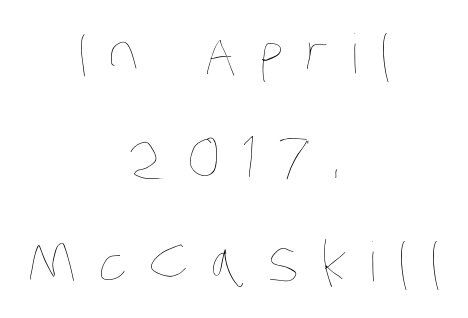
The image shows 54 px thin, condensed type; set centered, loose line spacing (1.93x), unusually wide letter spacing (+0.4 em), not underlined; low stroke contrast and a large x-height.
